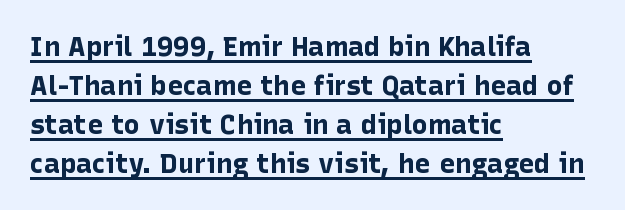
The letters stand straight up with perfectly vertical stems. The characters look thick and weighty, a clear bold. Rows of type keep a routine distance in the vertical direction. The face used here appears with an underline applied. Look at the tracking — it's just the regular setting, nothing added.
